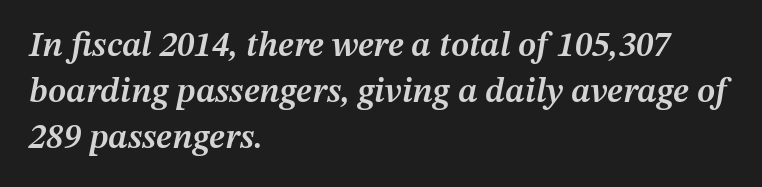
Q: Is the text bold? A: Semi-bold.
Q: Is the text italic (slanted)? A: Yes, it leans right by about 12 degrees.
Q: Is the text underlined? A: No.
Q: How is the paragraph aligned? A: Left-aligned.
Q: Is the spacing between letters normal or unusually wide? A: Normal.
Q: Is the spacing between lines tight, normal or loose? A: Normal.
Q: Width (condensed, normal, or wide)? A: Normal.
Q: Stroke contrast? A: Medium.
Q: x-height? A: Medium.
Q: Monospaced? A: No.
